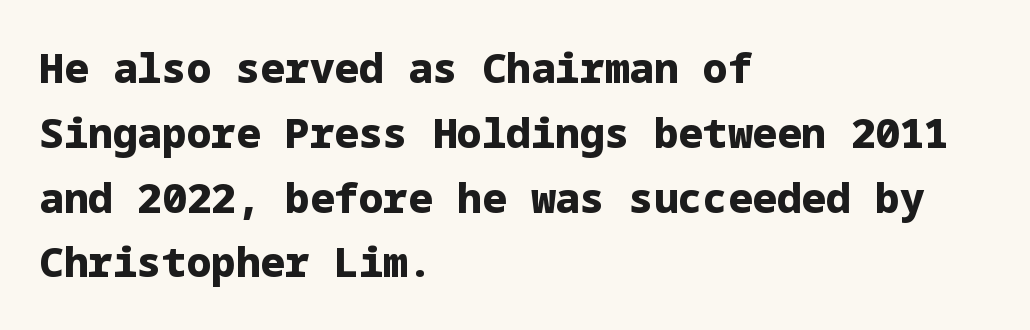
The image shows 41 px heavy sans-serif type, upright; set left-aligned, normal line spacing (1.58x), normal letter spacing, not underlined; low stroke contrast and a medium x-height.
